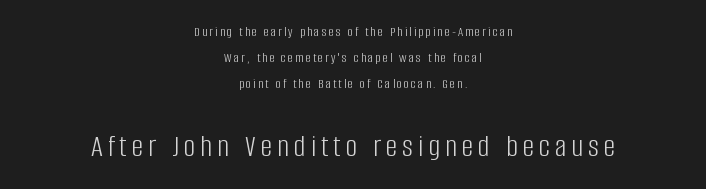
Does the type have serifs? No, each stem ends abruptly. Varying glyph widths throughout — classic text-font behaviour. Tall strokes in this sample are plumb rather than angled. Reading top to bottom, the characters get bigger at the block break.
